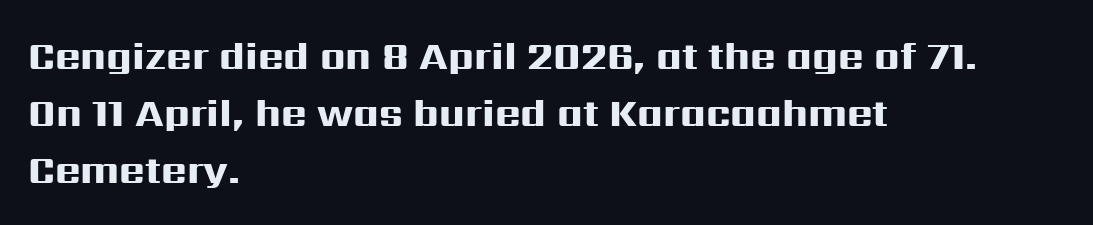
Tracking here is standard; glyphs follow each other at the usual distance. This rendering uses left alignment, leaving the right contour irregular. Here the designer chose a conventional face with non-uniform glyph widths. The passage shown is emphatically bold.
